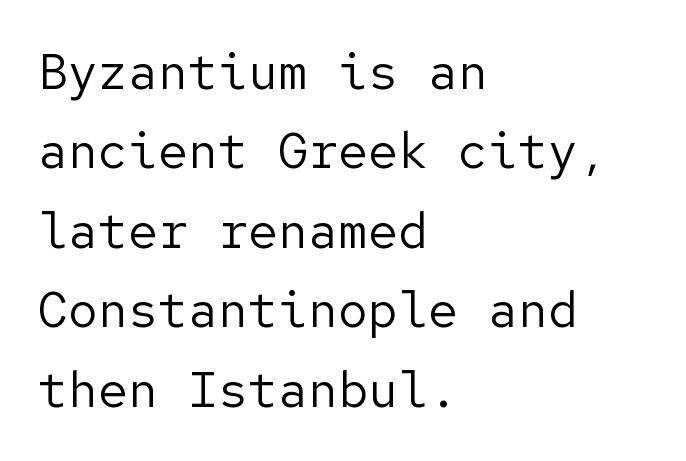
Q: Is the text bold? A: No.
Q: Is the text italic (slanted)? A: No, it is upright.
Q: Is the typeface a serif or a sans-serif typeface? A: Sans-serif.
Q: Is the text underlined? A: No.
Q: How is the paragraph aligned? A: Left-aligned.
Q: Is the spacing between letters normal or unusually wide? A: Normal.
Q: Is the spacing between lines tight, normal or loose? A: Normal.
Q: Width (condensed, normal, or wide)? A: Normal.
Q: Stroke contrast? A: Low.
Q: x-height? A: Medium.
